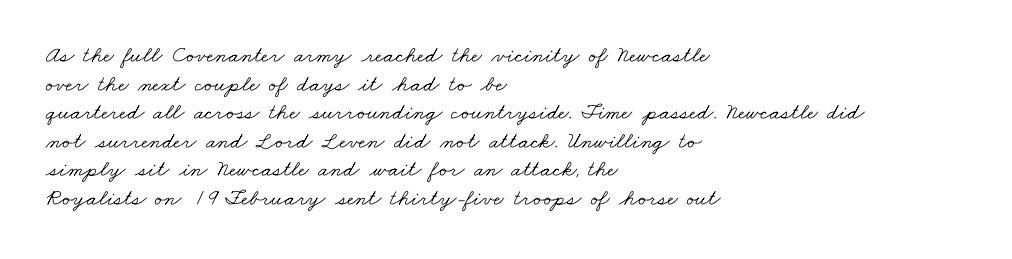
The image shows 23 px text type; set left-aligned, line spacing 1.24x, normal letter spacing, not underlined.
